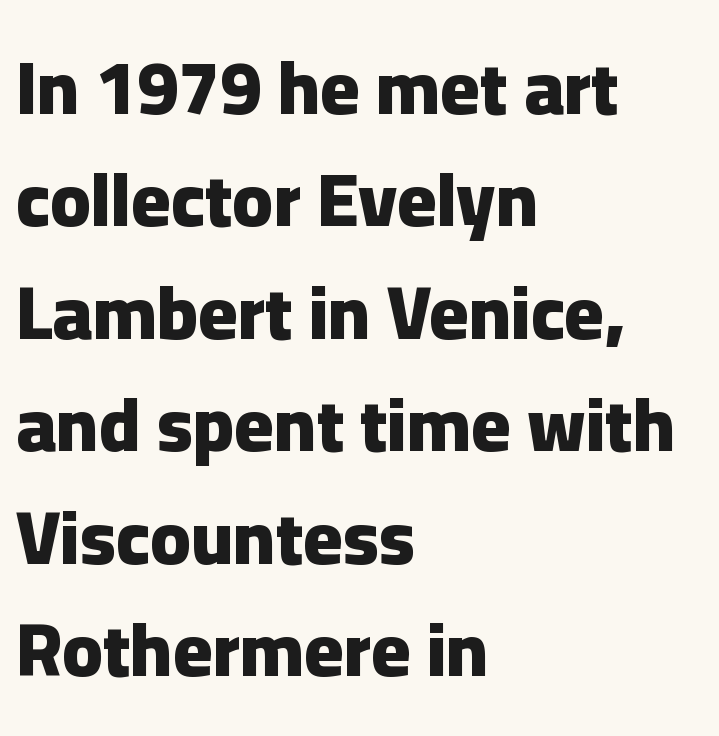
The image shows 75 px heavy sans-serif type, upright; set left-aligned, normal line spacing (1.5x), normal letter spacing, not underlined; low stroke contrast and a medium x-height.
